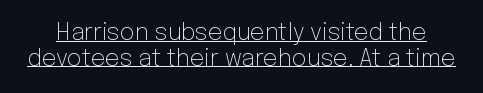
Q: Is the text bold? A: No.
Q: Is the text italic (slanted)? A: No, it is upright.
Q: Is the text underlined? A: Yes.
Q: Is the spacing between letters normal or unusually wide? A: Normal.
Q: Is the spacing between lines tight, normal or loose? A: Tight.
